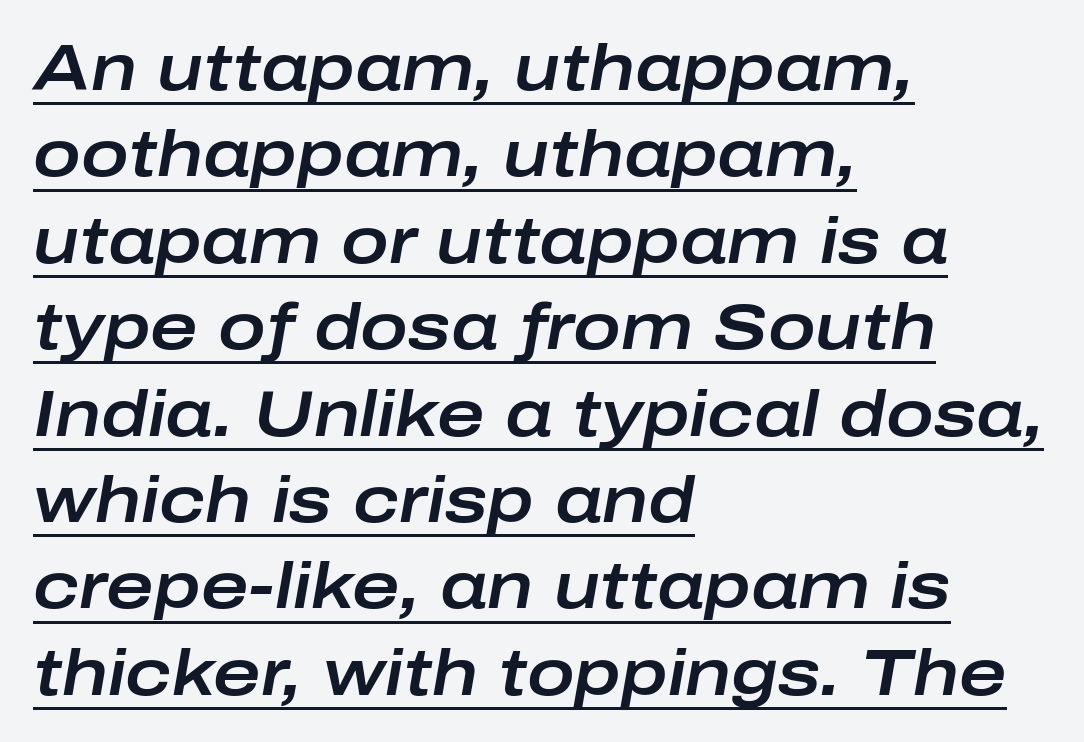
The image shows 64 px wide type, italic (leaning right); set left-aligned, normal line spacing (1.35x), normal letter spacing, underlined; low stroke contrast and a medium x-height.
